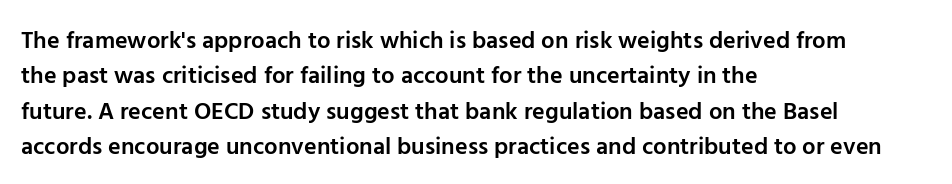
{"italic": "no", "bold": "semi", "underline": "no", "align": "left", "line_spacing": "normal", "line_spacing_ratio": 1.47, "letter_spacing": "normal", "letter_spacing_em": 0.0, "glyph_px": 24}
